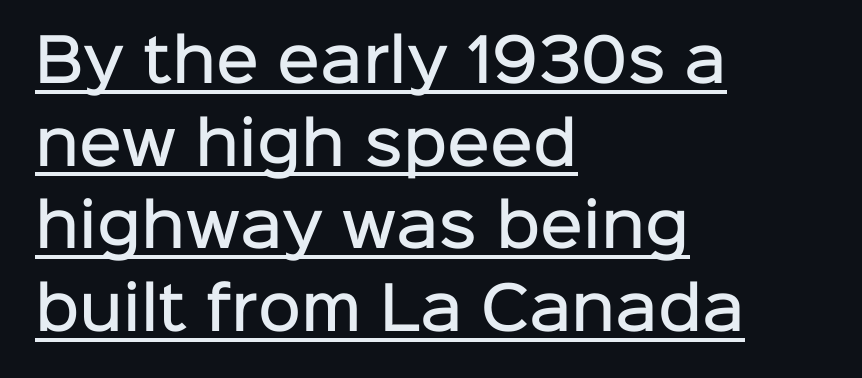
Q: Is the text bold? A: Semi-bold.
Q: Is the text italic (slanted)? A: No, it is upright.
Q: Is the typeface a serif or a sans-serif typeface? A: Sans-serif.
Q: Is the text underlined? A: Yes.
Q: How is the paragraph aligned? A: Left-aligned.
Q: Is the spacing between letters normal or unusually wide? A: Normal.
Q: Is the spacing between lines tight, normal or loose? A: Normal.
Q: Width (condensed, normal, or wide)? A: Normal.
Q: Stroke contrast? A: Low.
Q: x-height? A: Medium.
Q: Monospaced? A: No.
